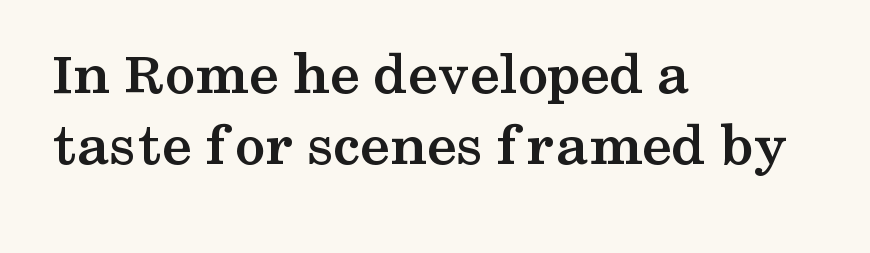
{"serif": "yes", "italic": "no", "bold": "yes", "weight": "semibold", "width": "wide", "stroke_contrast": "medium", "x_height": "medium", "monospaced": "no", "underline": "no", "align": "left", "line_spacing_ratio": 1.16, "letter_spacing": "normal", "letter_spacing_em": 0.0, "glyph_px": 61}
